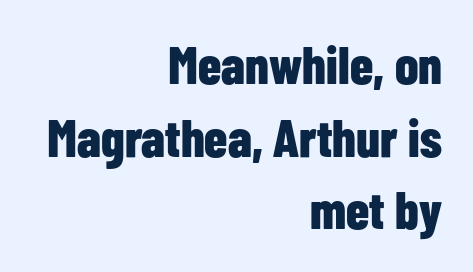
You'd pick this weight for a headline — it's a proper bold. Each letter keeps its own natural width here, so spacing adapts to shape. The area under the type is left untouched. Compared with typical body copy, the letter spacing here is the same. To sum up the face: it is a sans, with no serifs.
